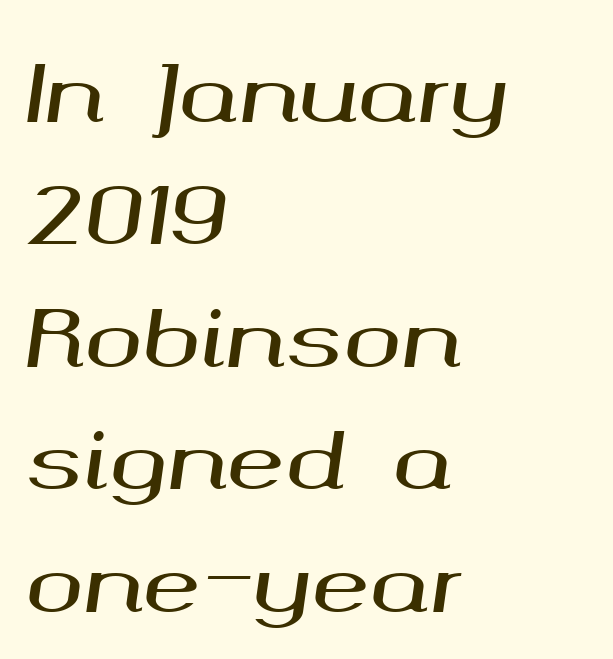
The block of text has a typical density, with ordinary space between rows. Alignment: flush left. The font's italic variant was chosen for this text. Anything drawn beneath the words? Only blank space. Proportional: the letters do not fall into vertical columns. You could call the tracking neutral — neither tight nor loose.
